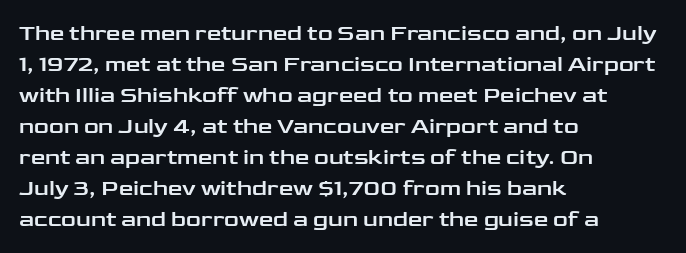
The designer left line spacing at the default. Glance below the letters and you will spot only blank space. The letters sit at their default tracking, neither squeezed nor spread. If you drew a line through each stem, it would be perfectly vertical. The compositor pushed each line to the left boundary.
